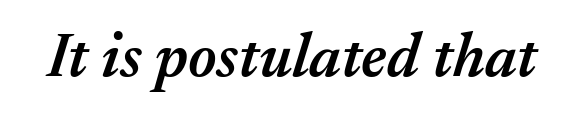
Q: Is the text bold? A: Semi-bold.
Q: Is the text italic (slanted)? A: Yes, it leans right by about 17 degrees.
Q: Is the text underlined? A: No.
Q: Is the spacing between letters normal or unusually wide? A: Normal.
Q: Width (condensed, normal, or wide)? A: Normal.
Q: Stroke contrast? A: Medium.
Q: x-height? A: Medium.
Q: Monospaced? A: No.
